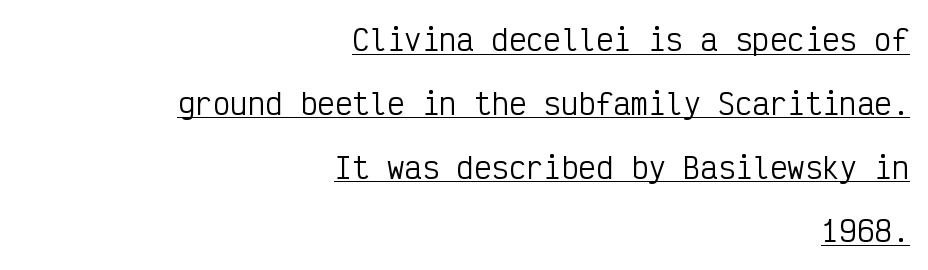
{"serif": "no", "italic": "no", "bold": "no", "weight": "regular", "width": "condensed", "stroke_contrast": "low", "x_height": "medium", "monospaced": "yes", "underline": "yes", "align": "right", "line_spacing": "loose", "line_spacing_ratio": 2.2, "letter_spacing": "normal", "letter_spacing_em": 0.0, "glyph_px": 29}
